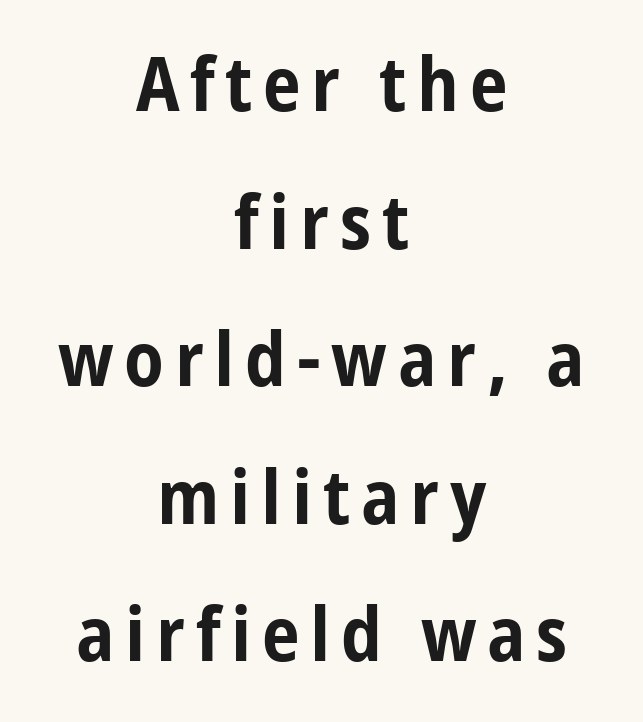
{"serif": "no", "italic": "no", "bold": "yes", "weight": "bold", "width": "condensed", "stroke_contrast": "low", "x_height": "medium", "monospaced": "no", "underline": "no", "align": "center", "line_spacing_ratio": 1.81, "glyph_px": 76}
